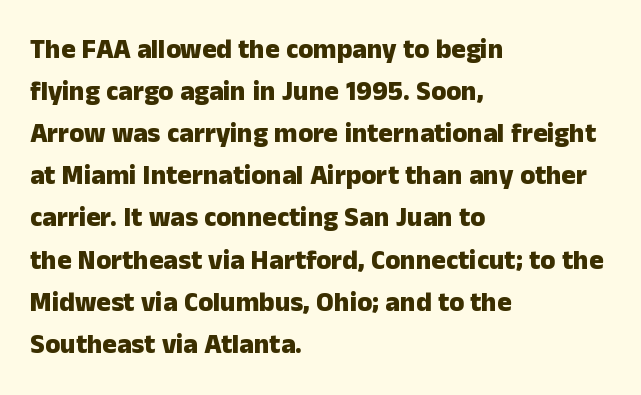
Nothing unusual about the tracking: characters are spaced as the font intends. Layout note: lines flush left. Does the lettering tilt? It doesn't — this is upright. The characters look thick and weighty, a clear bold. If you measured baseline to baseline, you'd find a middling distance. Underlining? Definitely not there.
